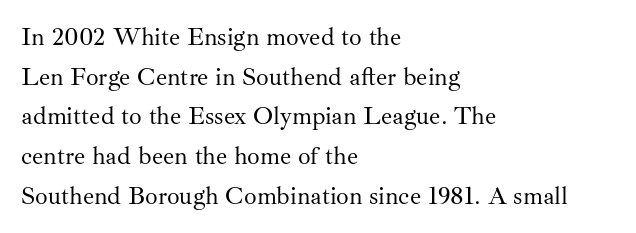
Q: Is the text bold? A: No.
Q: Is the text italic (slanted)? A: No, it is upright.
Q: Is the text underlined? A: No.
Q: How is the paragraph aligned? A: Left-aligned.
Q: Is the spacing between letters normal or unusually wide? A: Normal.
Q: Is the spacing between lines tight, normal or loose? A: Normal.
